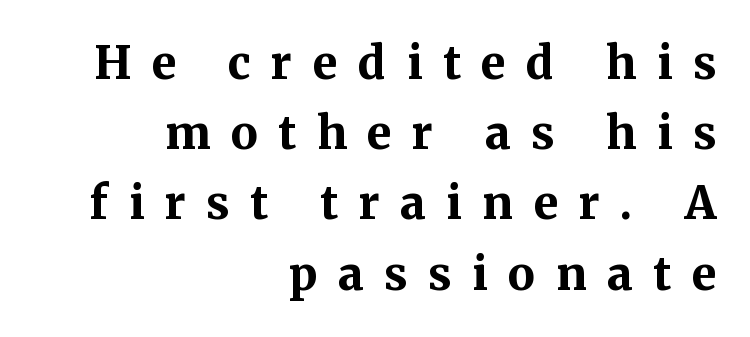
{"serif": "yes", "italic": "no", "bold": "yes", "weight": "bold", "width": "normal", "stroke_contrast": "medium", "x_height": "medium", "monospaced": "no", "underline": "no", "align": "right", "line_spacing": "normal", "line_spacing_ratio": 1.56, "letter_spacing": "wide", "letter_spacing_em": 0.46, "glyph_px": 45}
